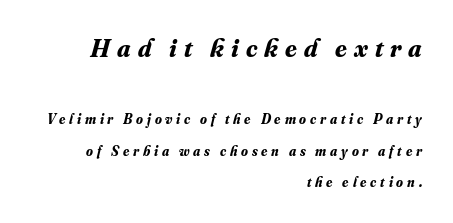
{"italic": "yes", "lean": "right", "slant_degrees": 16, "bold": "yes", "underline": "no", "align": "right", "line_spacing": "loose", "line_spacing_ratio": 2.25, "letter_spacing": "wide", "letter_spacing_em": 0.27, "larger_block": "first", "size_ratio": 1.86, "glyph_px": 26}
